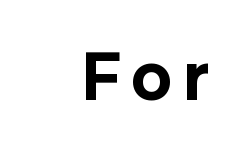
Q: Is the text bold? A: Yes.
Q: Is the text italic (slanted)? A: No, it is upright.
Q: Is the typeface a serif or a sans-serif typeface? A: Sans-serif.
Q: Is the text underlined? A: No.
Q: Width (condensed, normal, or wide)? A: Normal.
Q: Stroke contrast? A: Low.
Q: x-height? A: Medium.
Q: Monospaced? A: No.
